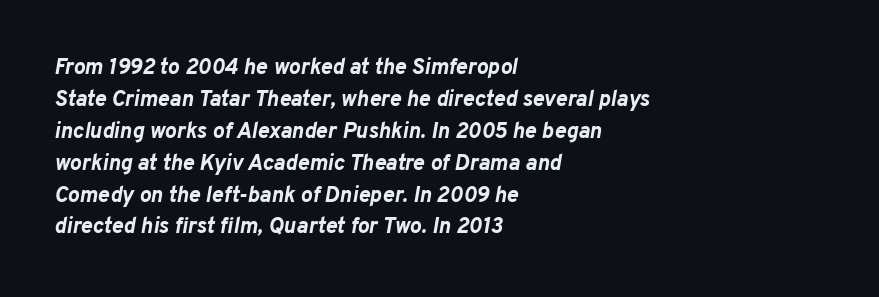
Students, this is bold: see how much ink each stroke carries. The passage shown is not underscored anywhere. Leading: standard. Characters are canted at an angle relative to the baseline's perpendicular.
